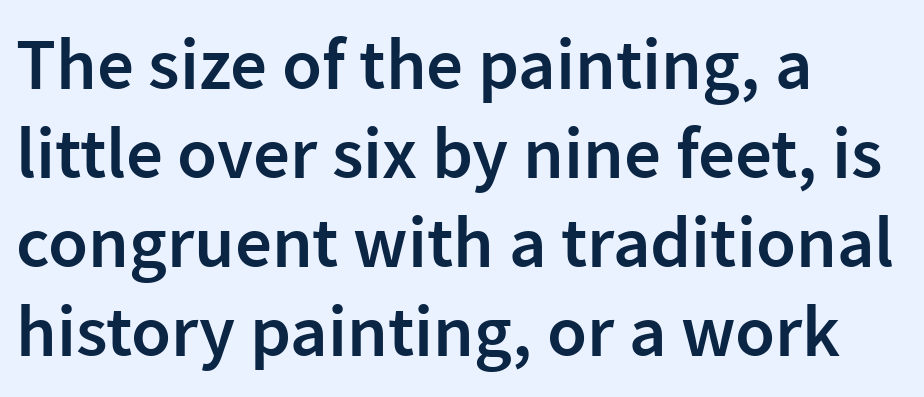
The image shows 73 px semibold sans-serif type, upright; set left-aligned, line spacing 1.22x, normal letter spacing, not underlined; low stroke contrast and a medium x-height.
